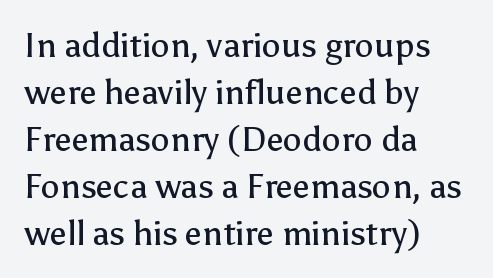
{"serif": "no", "italic": "no", "bold": "no", "weight": "regular", "width": "normal", "stroke_contrast": "low", "x_height": "medium", "monospaced": "no", "underline": "no", "align": "left", "line_spacing": "normal", "line_spacing_ratio": 1.38, "letter_spacing": "normal", "letter_spacing_em": 0.0, "glyph_px": 34}
